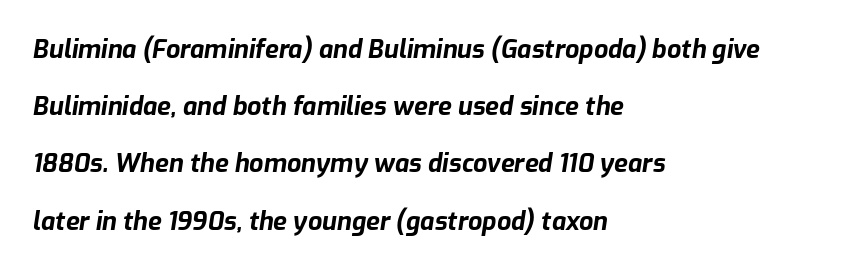
{"italic": "yes", "lean": "right", "slant_degrees": 9, "bold": "yes", "underline": "no", "align": "left", "line_spacing": "loose", "line_spacing_ratio": 2.29, "letter_spacing": "normal", "letter_spacing_em": 0.0, "glyph_px": 25}
